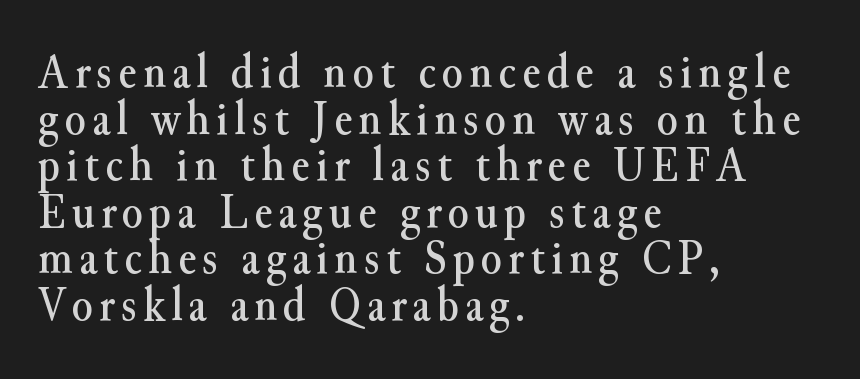
The image shows 48 px serif type, upright; set left-aligned, tight line spacing (0.97x), not underlined; medium stroke contrast and a small x-height.
